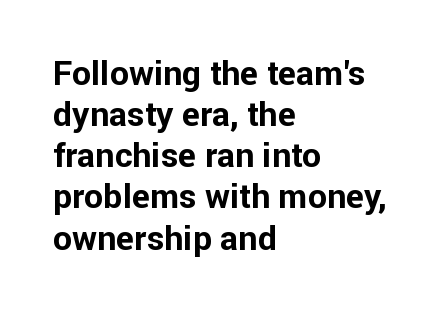
Q: Is the text bold? A: Yes.
Q: Is the text italic (slanted)? A: No, it is upright.
Q: Is the typeface a serif or a sans-serif typeface? A: Sans-serif.
Q: Is the text underlined? A: No.
Q: How is the paragraph aligned? A: Left-aligned.
Q: Is the spacing between letters normal or unusually wide? A: Normal.
Q: Width (condensed, normal, or wide)? A: Normal.
Q: Stroke contrast? A: Low.
Q: x-height? A: Medium.
Q: Monospaced? A: No.
